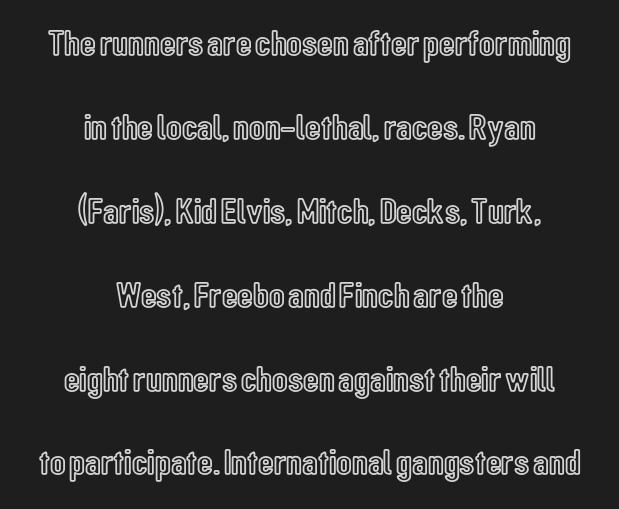
Q: Is the text italic (slanted)? A: No, it is upright.
Q: Is the text underlined? A: No.
Q: How is the paragraph aligned? A: Centered.
Q: Is the spacing between letters normal or unusually wide? A: Normal.
Q: Is the spacing between lines tight, normal or loose? A: Loose.
Q: Width (condensed, normal, or wide)? A: Condensed.
Q: x-height? A: Medium.
Q: Monospaced? A: No.
